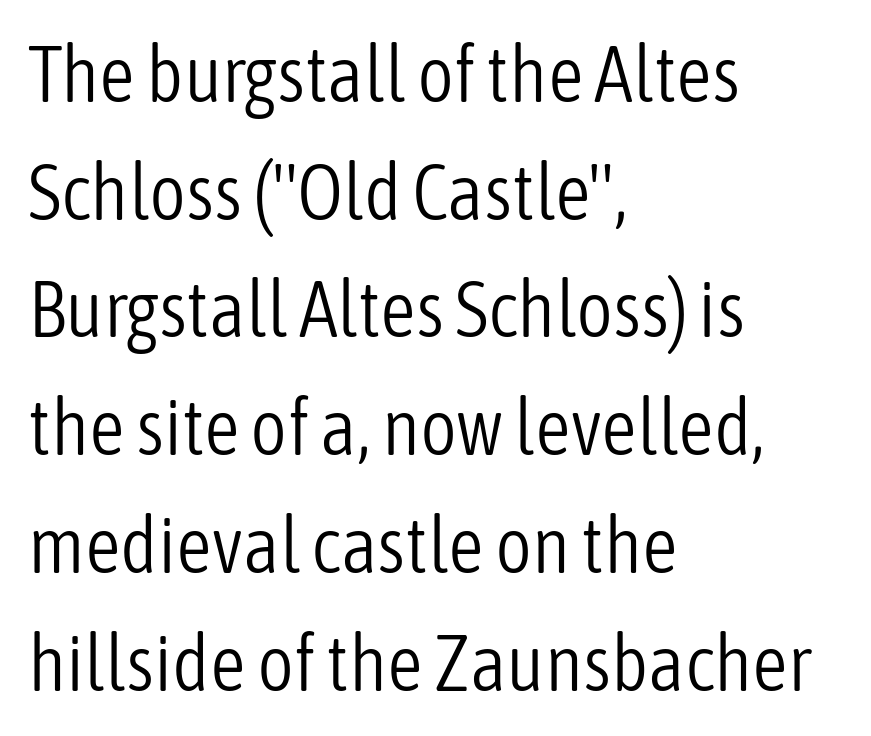
Summary of weight: not heavy and not bold. The strip under each line holds only bare page. The passage shown is typed in a proportional face where columns would drift. Does extra space separate the letters? No, they use regular spacing. This block has exactly the height ordinary leading produces.
